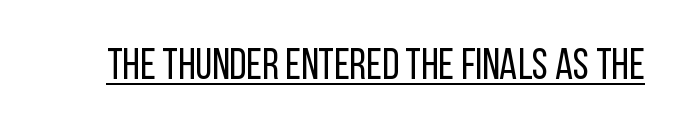
Letter spacing: default. Is there an underline? Yes — a line sits under the letters. Typographically, this falls in the sans-serif category. A typesetter would call this proportional, since set widths differ per character. Bold? No — there's no thickening of the strokes. Ascenders rise straight up at ninety degrees.
